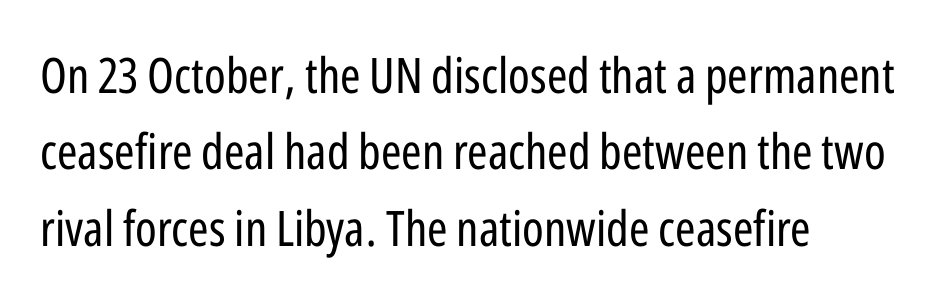
{"serif": "no", "italic": "no", "bold": "no", "weight": "regular", "width": "condensed", "stroke_contrast": "low", "x_height": "medium", "monospaced": "no", "underline": "no", "align": "left", "line_spacing": "normal", "line_spacing_ratio": 1.56, "letter_spacing": "normal", "letter_spacing_em": 0.0, "glyph_px": 49}
